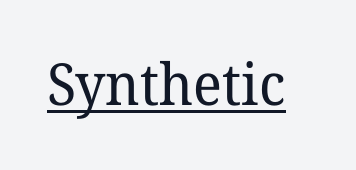
The image shows 58 px regular-weight serif type, upright; set normal letter spacing, underlined; low stroke contrast and a medium x-height.
